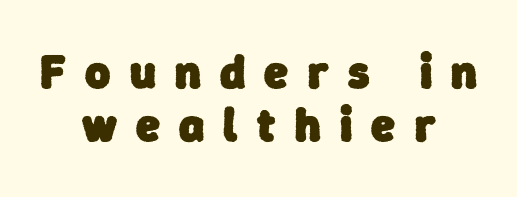
Clear beneath every line of the passage. Think of a printed novel: that variable character pitch is what you see here. You could only call the tracking loose — the letters float apart. If you measured baseline to baseline, you'd find a short distance. Observe the absence of serifs on each vertical stroke in this sample.
